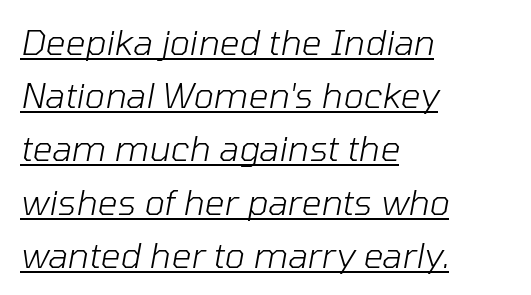
{"italic": "yes", "lean": "right", "slant_degrees": 10, "bold": "no", "weight": "light", "width": "normal", "stroke_contrast": "low", "x_height": "medium", "monospaced": "no", "underline": "yes", "align": "left", "line_spacing": "normal", "line_spacing_ratio": 1.52, "letter_spacing": "normal", "letter_spacing_em": 0.0, "glyph_px": 35}
